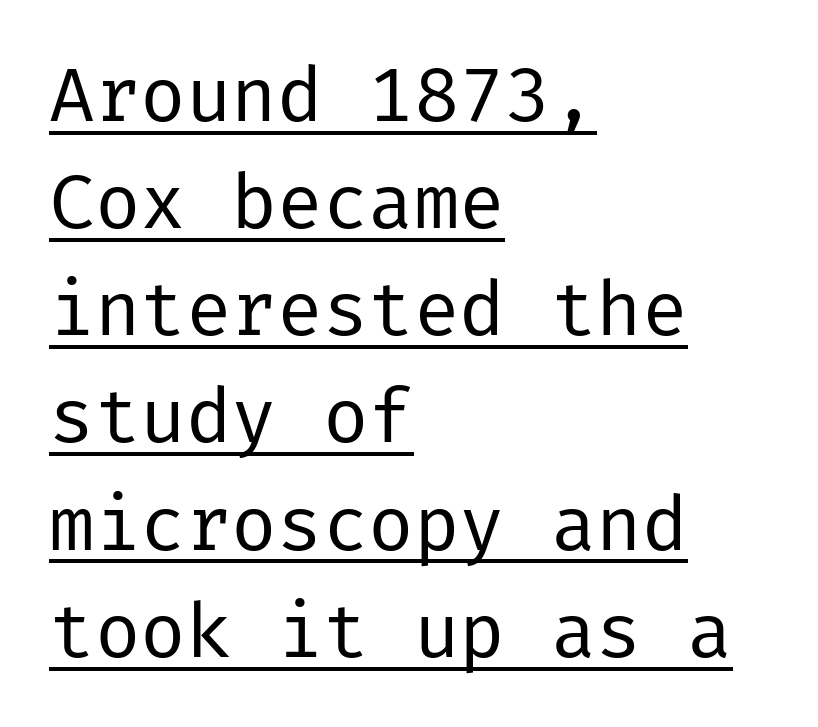
The line texture is even and compact thanks to regular tracking. Weight: regular or lighter. To sum up the face: it is a sans, with no serifs. Regarding leading, the lines here are spaced in the standard way. Descenders here cross a horizontal rule under the line. If you drew a line through each stem, it would be perfectly vertical.
